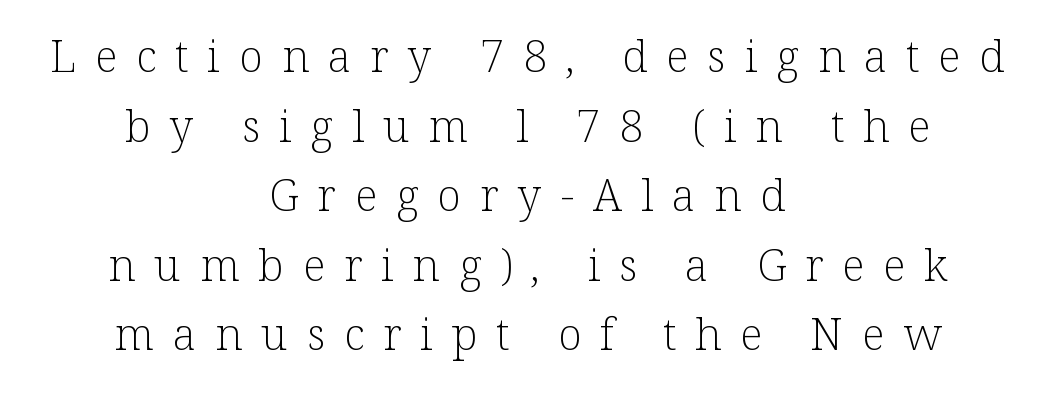
The image shows 44 px light serif type, upright; set centered, normal line spacing (1.58x), unusually wide letter spacing (+0.43 em), not underlined; low stroke contrast and a medium x-height.
